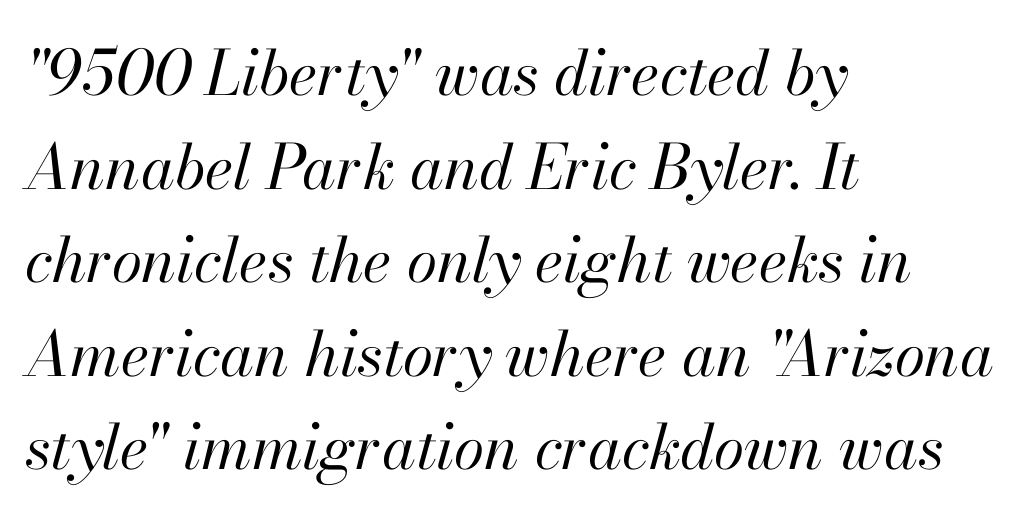
{"italic": "yes", "lean": "right", "slant_degrees": 13, "bold": "no", "weight": "regular", "width": "normal", "stroke_contrast": "high", "x_height": "small", "monospaced": "no", "underline": "no", "align": "left", "line_spacing": "normal", "line_spacing_ratio": 1.51, "letter_spacing": "normal", "letter_spacing_em": 0.0, "glyph_px": 62}
